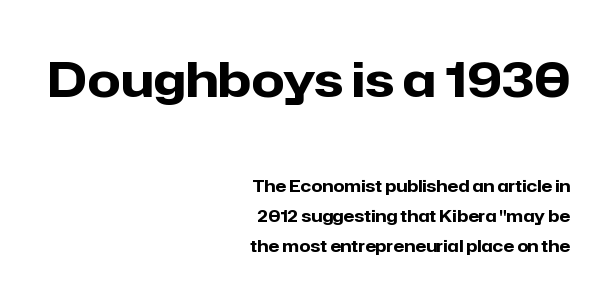
Q: Is the text bold? A: Yes.
Q: Is the text italic (slanted)? A: No, it is upright.
Q: Is the typeface a serif or a sans-serif typeface? A: Sans-serif.
Q: Is the text underlined? A: No.
Q: How is the paragraph aligned? A: Right-aligned.
Q: Is the spacing between letters normal or unusually wide? A: Normal.
Q: Which block of text is set in a larger size, the first (top) or the second (bottom)? A: The first (top) one.
Q: Width (condensed, normal, or wide)? A: Normal.
Q: Stroke contrast? A: Low.
Q: x-height? A: Medium.
Q: Monospaced? A: No.
